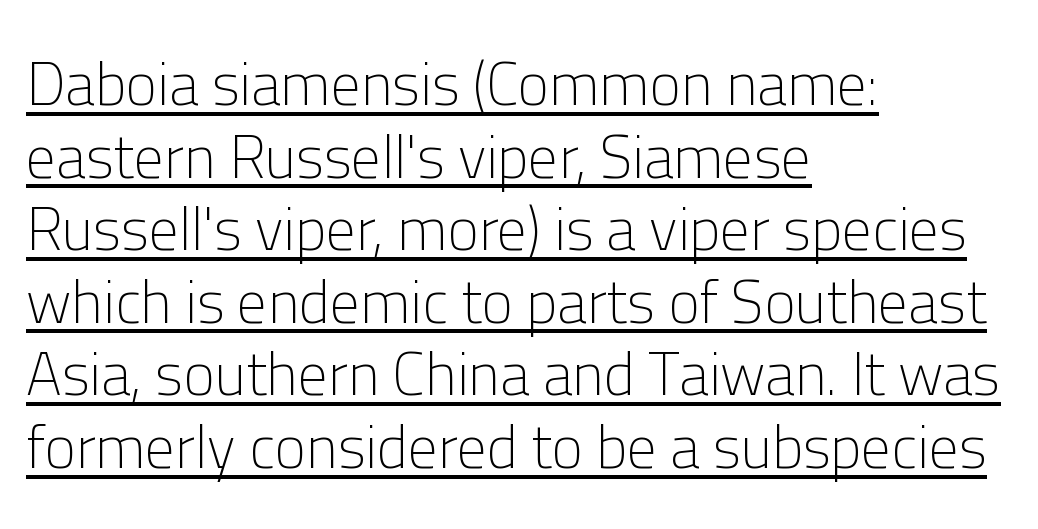
Honestly, the letter spacing is just normal — you wouldn't notice it. Varying glyph widths throughout — classic text-font behaviour. Is the block centered? No — it sits flush against the left margin. The rendered words wear a rule along their underside.
